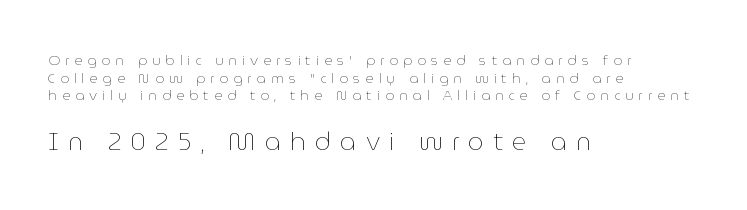
Q: Is the text bold? A: No.
Q: Is the text italic (slanted)? A: No, it is upright.
Q: Is the text underlined? A: No.
Q: How is the paragraph aligned? A: Left-aligned.
Q: Is the spacing between letters normal or unusually wide? A: Unusually wide.
Q: Is the spacing between lines tight, normal or loose? A: Normal.
Q: Which block of text is set in a larger size, the first (top) or the second (bottom)? A: The second (bottom) one.
